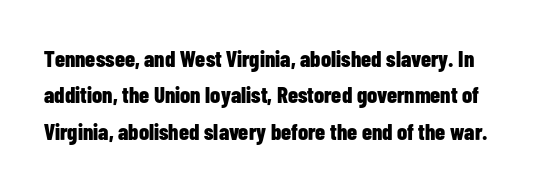
Q: Is the text bold? A: Yes.
Q: Is the text italic (slanted)? A: No, it is upright.
Q: Is the text underlined? A: No.
Q: Is the spacing between letters normal or unusually wide? A: Normal.
Q: Is the spacing between lines tight, normal or loose? A: Normal.
